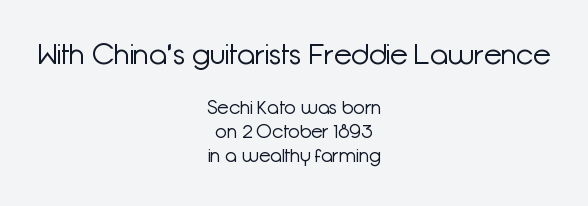
A light-to-regular cut is what we see here. Horizontal bands of white between lines are of average thickness. Scale decreases going downward across the two blocks. Is this a fixed-width face? No — the glyphs have proportional, varying widths.
